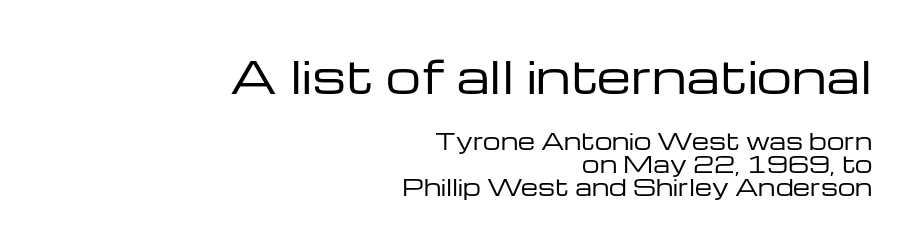
Q: Is the text bold? A: No.
Q: Is the text italic (slanted)? A: No, it is upright.
Q: Is the typeface a serif or a sans-serif typeface? A: Sans-serif.
Q: Is the text underlined? A: No.
Q: How is the paragraph aligned? A: Right-aligned.
Q: Is the spacing between letters normal or unusually wide? A: Normal.
Q: Is the spacing between lines tight, normal or loose? A: Tight.
Q: Which block of text is set in a larger size, the first (top) or the second (bottom)? A: The first (top) one.
Q: Width (condensed, normal, or wide)? A: Wide.
Q: Stroke contrast? A: Low.
Q: x-height? A: Medium.
Q: Monospaced? A: No.
